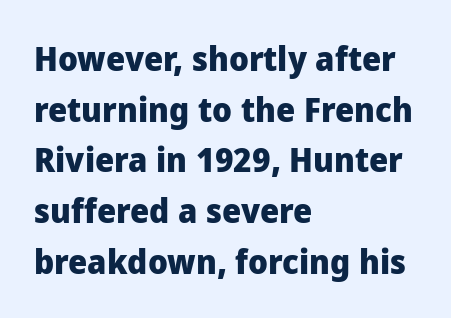
{"serif": "no", "italic": "no", "bold": "yes", "weight": "heavy", "width": "normal", "stroke_contrast": "low", "x_height": "medium", "monospaced": "no", "underline": "no", "align": "left", "line_spacing": "normal", "line_spacing_ratio": 1.49, "letter_spacing": "normal", "letter_spacing_em": 0.0, "glyph_px": 34}
